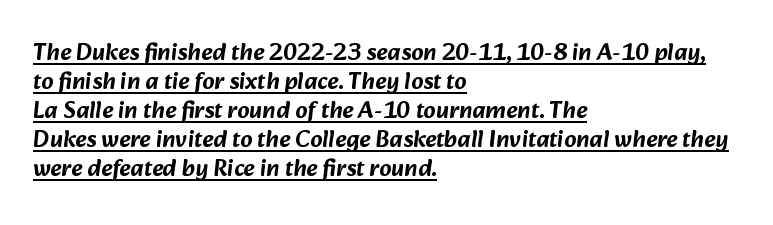
The image shows 24 px text type; set left-aligned, line spacing 1.21x, normal letter spacing, underlined.
